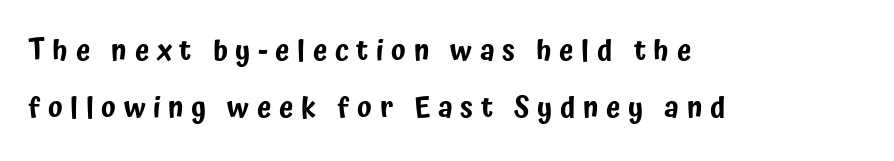
{"serif": "no", "italic": "no", "width": "condensed", "stroke_contrast": "low", "x_height": "medium", "monospaced": "no", "underline": "no", "align": "left", "line_spacing": "loose", "line_spacing_ratio": 1.96, "letter_spacing": "wide", "letter_spacing_em": 0.26, "glyph_px": 29}
